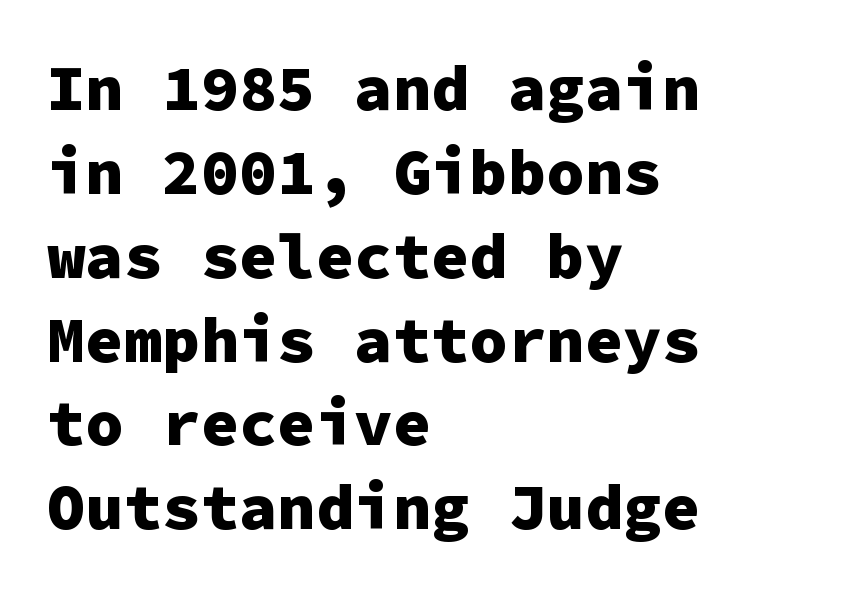
Note the uniform advance width — an 'i' takes as much space as an 'm'. The typeface chosen for these lines omits serifs. One-word summary of the alignment: left. Caption: bold face, heavy strokes. Reading down the column, the eye jumps a familiar distance to each next line.
